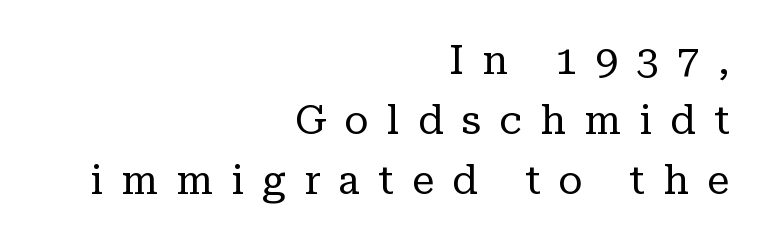
Q: Is the text bold? A: No.
Q: Is the text italic (slanted)? A: No, it is upright.
Q: Is the typeface a serif or a sans-serif typeface? A: Serif.
Q: Is the text underlined? A: No.
Q: How is the paragraph aligned? A: Right-aligned.
Q: Is the spacing between letters normal or unusually wide? A: Unusually wide.
Q: Is the spacing between lines tight, normal or loose? A: Normal.
Q: Width (condensed, normal, or wide)? A: Normal.
Q: Stroke contrast? A: Low.
Q: x-height? A: Medium.
Q: Monospaced? A: No.
